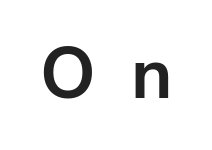
The image shows 71 px bold sans-serif type, upright; set unusually wide letter spacing (+0.49 em), not underlined; low stroke contrast and a medium x-height.
